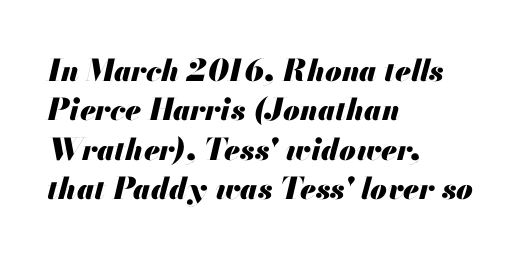
Q: Is the text bold? A: Yes.
Q: Is the text italic (slanted)? A: Yes, it leans right by about 13 degrees.
Q: Is the text underlined? A: No.
Q: How is the paragraph aligned? A: Left-aligned.
Q: Is the spacing between letters normal or unusually wide? A: Normal.
Q: Is the spacing between lines tight, normal or loose? A: Normal.
Q: Width (condensed, normal, or wide)? A: Normal.
Q: Stroke contrast? A: Medium.
Q: x-height? A: Small.
Q: Monospaced? A: No.
